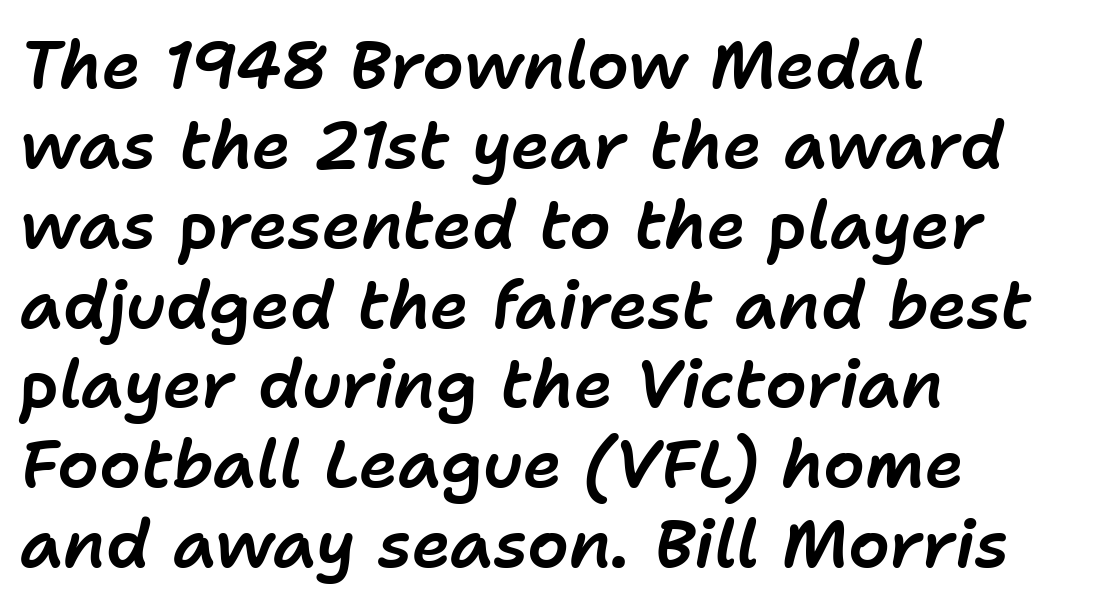
The image shows 66 px text type, italic (leaning right); set left-aligned, line spacing 1.21x, normal letter spacing, not underlined; low stroke contrast and a medium x-height.
